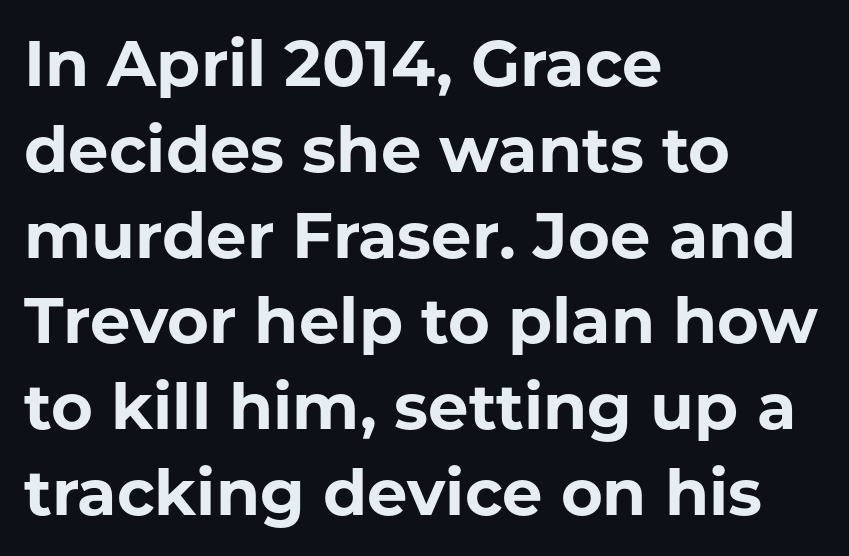
{"serif": "no", "italic": "no", "bold": "yes", "weight": "bold", "width": "normal", "stroke_contrast": "low", "x_height": "medium", "monospaced": "no", "underline": "no", "align": "left", "line_spacing": "normal", "line_spacing_ratio": 1.34, "letter_spacing": "normal", "letter_spacing_em": 0.0, "glyph_px": 64}
